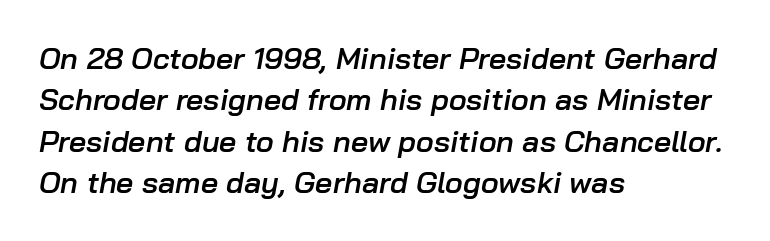
{"italic": "yes", "lean": "right", "slant_degrees": 10, "bold": "semi", "weight": "semibold", "width": "normal", "stroke_contrast": "low", "x_height": "medium", "monospaced": "no", "underline": "no", "align": "left", "line_spacing": "normal", "line_spacing_ratio": 1.38, "letter_spacing": "normal", "letter_spacing_em": 0.0, "glyph_px": 30}
